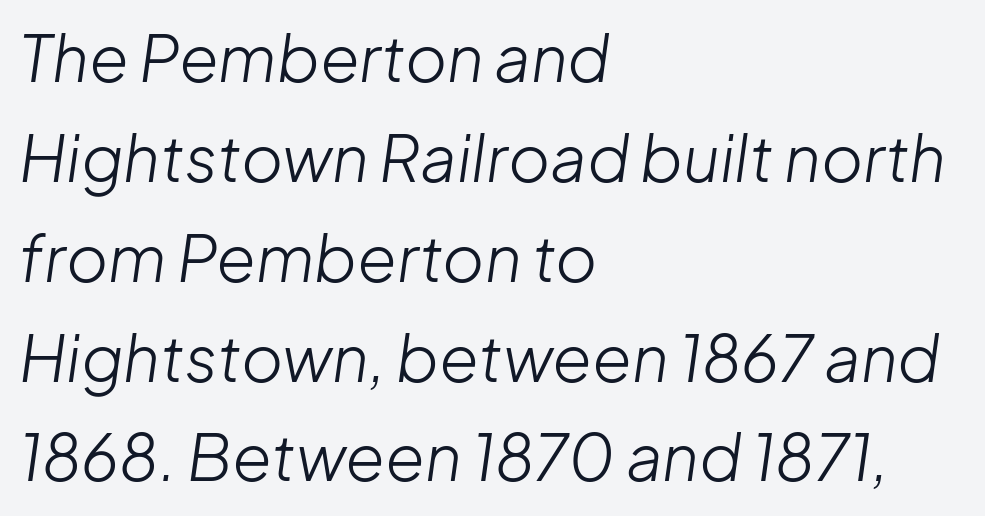
A bare baseline throughout the passage. Compared with typical paragraphs, the rows here are spaced about the same. Standard letterfit; no display-style spreading of the glyphs. This sample uses an oblique cut, with every glyph tilted off the vertical. You could not count columns in this text — the font is proportionally spaced. Bold? No — there's no thickening of the strokes.
